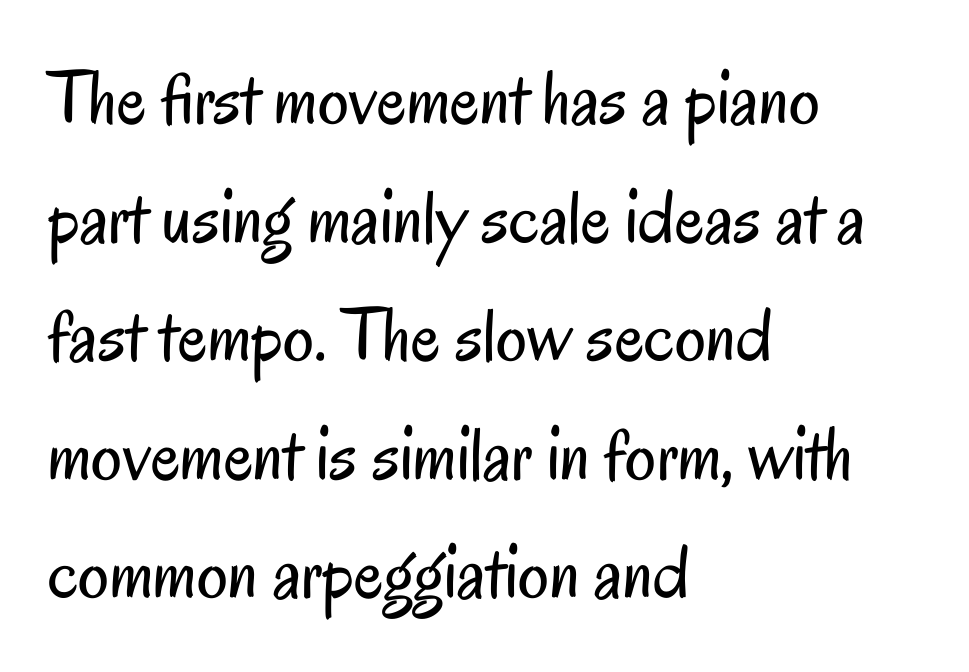
Q: Is the text bold? A: No.
Q: Is the text italic (slanted)? A: No, it is upright.
Q: Is the typeface a serif or a sans-serif typeface? A: Sans-serif.
Q: Is the text underlined? A: No.
Q: How is the paragraph aligned? A: Left-aligned.
Q: Is the spacing between letters normal or unusually wide? A: Normal.
Q: Is the spacing between lines tight, normal or loose? A: Normal.
Q: Width (condensed, normal, or wide)? A: Condensed.
Q: Stroke contrast? A: Low.
Q: x-height? A: Small.
Q: Monospaced? A: No.
